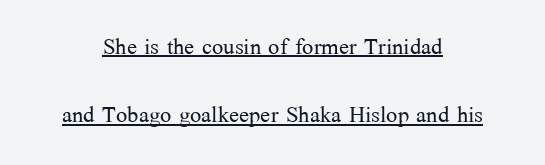
Q: Is the text bold? A: No.
Q: Is the text italic (slanted)? A: No, it is upright.
Q: Is the typeface a serif or a sans-serif typeface? A: Serif.
Q: Is the text underlined? A: Yes.
Q: How is the paragraph aligned? A: Centered.
Q: Is the spacing between letters normal or unusually wide? A: Normal.
Q: Is the spacing between lines tight, normal or loose? A: Loose.
Q: Width (condensed, normal, or wide)? A: Normal.
Q: Stroke contrast? A: Medium.
Q: x-height? A: Medium.
Q: Monospaced? A: No.
